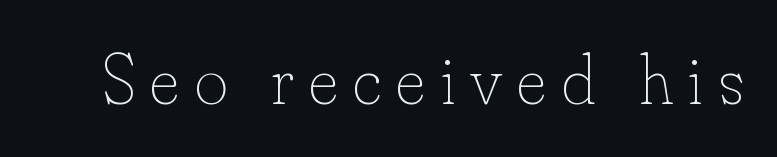
Bare-footed words on every line. A typesetter would mark this as roman, not italic. The letters advance in unequal steps, a hallmark of proportional type. The typesetting does not lean heavy: it is not bold.
